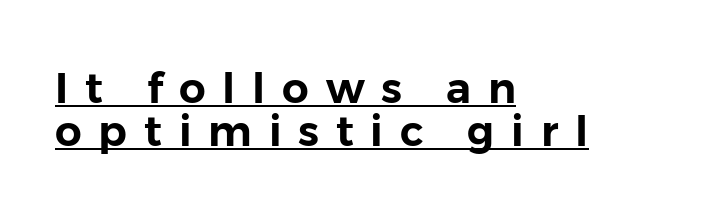
Q: Is the text italic (slanted)? A: No, it is upright.
Q: Is the typeface a serif or a sans-serif typeface? A: Sans-serif.
Q: Is the text underlined? A: Yes.
Q: How is the paragraph aligned? A: Left-aligned.
Q: Is the spacing between letters normal or unusually wide? A: Unusually wide.
Q: Is the spacing between lines tight, normal or loose? A: Tight.
Q: Width (condensed, normal, or wide)? A: Normal.
Q: Stroke contrast? A: Low.
Q: x-height? A: Medium.
Q: Monospaced? A: No.
